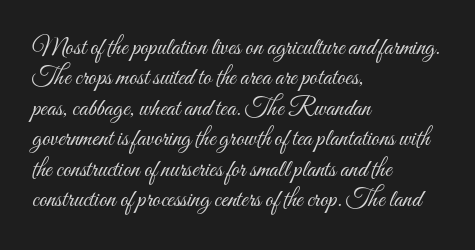
Only glyphs here, with clear space below each row. Leftover space on each line is placed entirely after the last word. The gaps between neighbouring characters are ordinary and unremarkable. A light-to-regular cut is what we see here.
